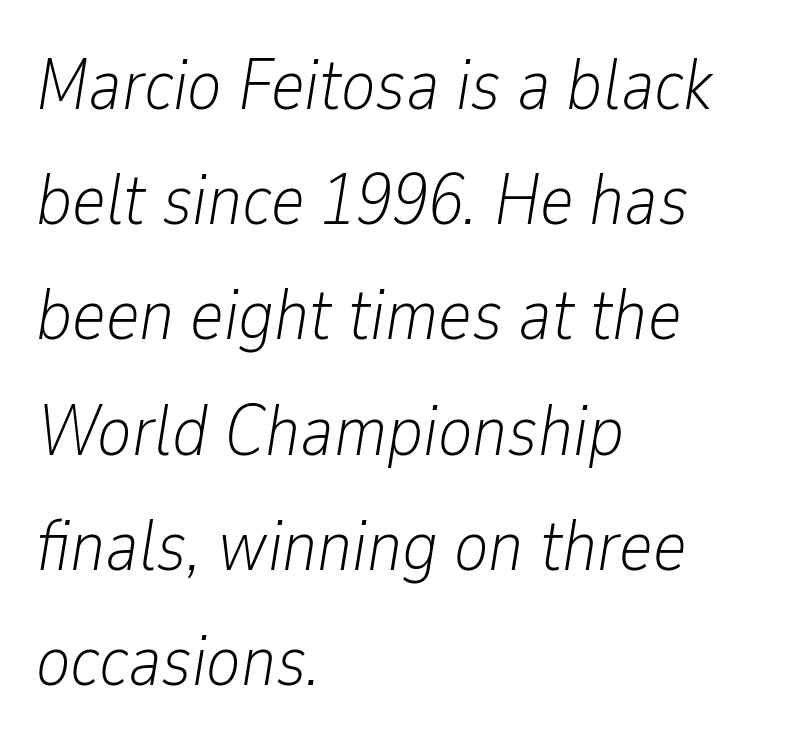
{"italic": "yes", "lean": "right", "slant_degrees": 9, "bold": "no", "weight": "light", "width": "condensed", "stroke_contrast": "low", "x_height": "medium", "monospaced": "no", "underline": "no", "align": "left", "line_spacing": "normal", "line_spacing_ratio": 1.6, "letter_spacing": "normal", "letter_spacing_em": 0.0, "glyph_px": 72}
